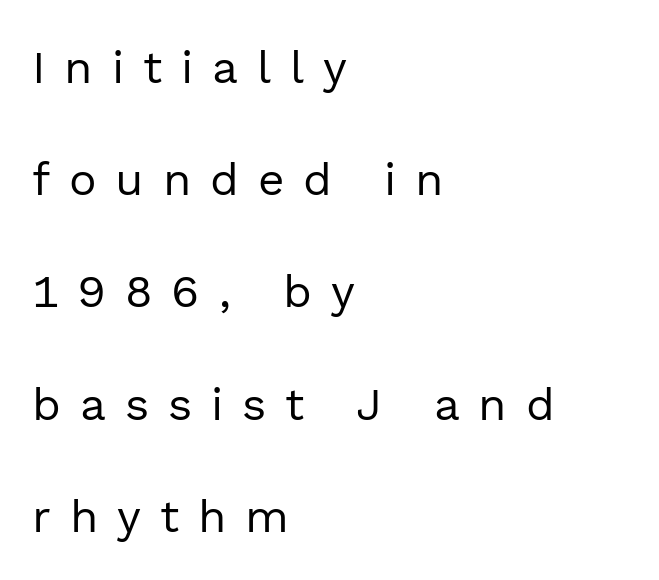
Compared with typical body copy, the letter spacing here is much looser. Is this a fixed-width face? No — the glyphs have proportional, varying widths. Look at the bottom of the vertical strokes: they stop flat, with no serifs. This rendering uses left alignment, leaving the right contour irregular. The passage shown is not bold in any degree. The block of text is sparse from top to bottom, with ample space between rows.
